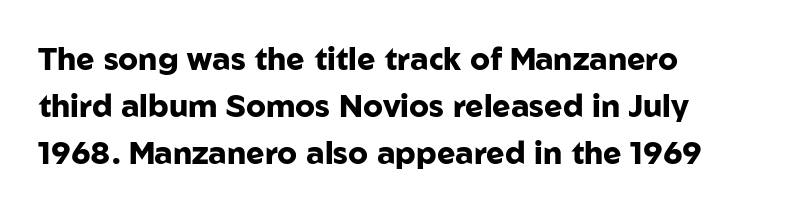
Varying glyph widths throughout — classic text-font behaviour. The typesetting leans heavy: a genuine bold. Regarding serifs, this sample does without them. Style check: upright.
